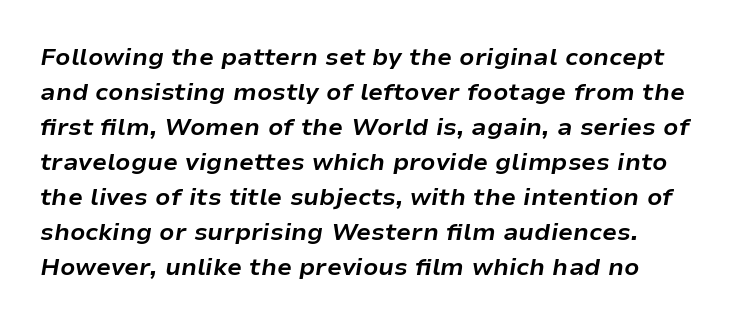
{"italic": "yes", "lean": "right", "slant_degrees": 9, "bold": "yes", "underline": "no", "line_spacing": "normal", "line_spacing_ratio": 1.46, "letter_spacing": "normal", "letter_spacing_em": 0.0, "glyph_px": 24}
